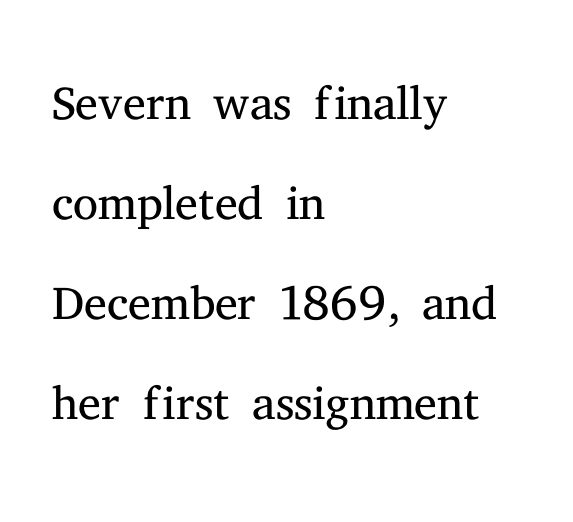
{"serif": "yes", "italic": "no", "bold": "no", "weight": "light", "width": "normal", "stroke_contrast": "medium", "x_height": "medium", "monospaced": "no", "underline": "no", "align": "left", "line_spacing": "normal", "line_spacing_ratio": 1.41, "letter_spacing": "normal", "letter_spacing_em": 0.0, "glyph_px": 71}
